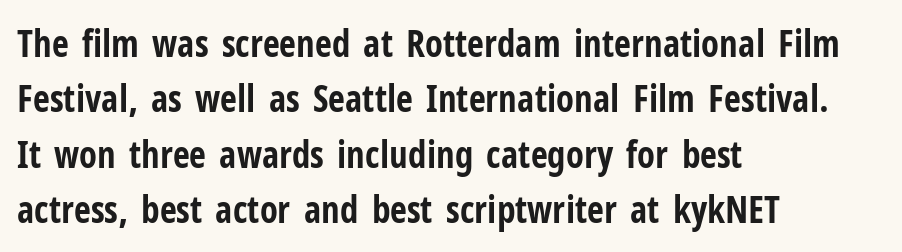
The image shows 37 px bold, condensed sans-serif type, upright; set left-aligned, normal line spacing (1.5x), normal letter spacing, not underlined; low stroke contrast and a medium x-height.
